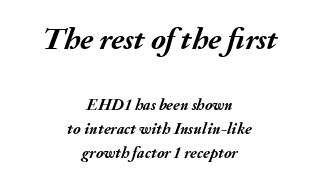
The image shows 31 px semibold type, italic (leaning right); set centered, normal line spacing (1.51x), normal letter spacing, not underlined; the first (top) block is 1.94x larger; medium stroke contrast and a small x-height.
